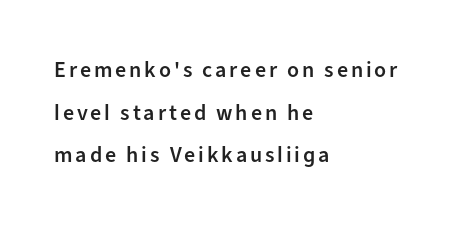
Slightly chunky letters — semibold, I'd say, not full bold. These lines are set flush left with a ragged right edge. Interline gaps are noticeably wide in this sample. Posture: straight, roman, zero tilt. The foot of each line stays bare and open.
